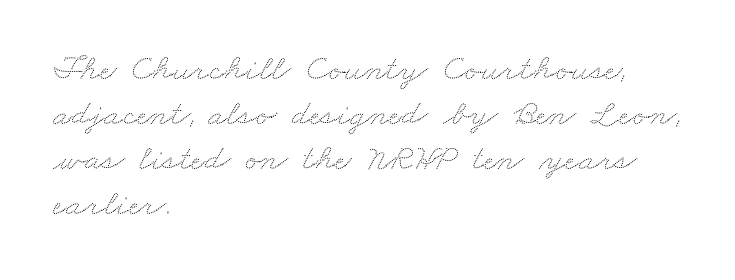
{"width": "wide", "stroke_contrast": "low", "x_height": "small", "monospaced": "no", "underline": "no", "align": "left", "line_spacing_ratio": 1.22, "letter_spacing": "normal", "letter_spacing_em": 0.0, "glyph_px": 37}
